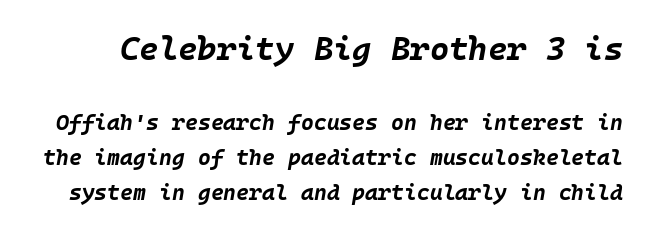
Q: Is the text bold? A: Yes.
Q: Is the text italic (slanted)? A: Yes, it leans right by about 10 degrees.
Q: Is the text underlined? A: No.
Q: Is the spacing between letters normal or unusually wide? A: Normal.
Q: Is the spacing between lines tight, normal or loose? A: Normal.
Q: Which block of text is set in a larger size, the first (top) or the second (bottom)? A: The first (top) one.
Q: Width (condensed, normal, or wide)? A: Normal.
Q: Stroke contrast? A: Low.
Q: x-height? A: Large.
